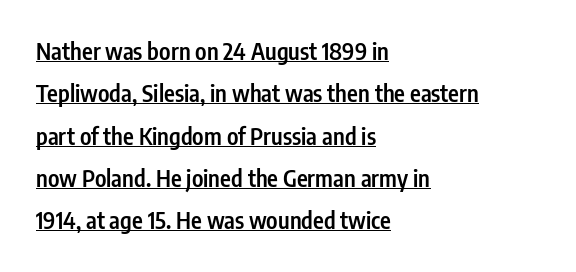
The lettering is marked with a stroke running underneath it. Typeset ragged right — the left edge is the straight one. The rendering uses a semibold face; strokes are thickened but not to full bold. Characters follow at the spacing the type designer built in.
